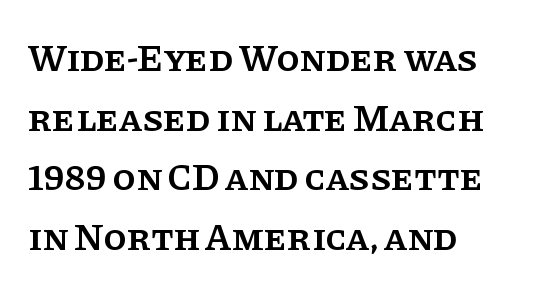
The vertical gap from one line to the next is medium. The letters sit at their default tracking, neither squeezed nor spread. The rendering uses natural spacing where letterforms have individual widths. On the weight axis this lands at semibold, roughly 600. Italic? Not at all — the glyphs are vertical.
